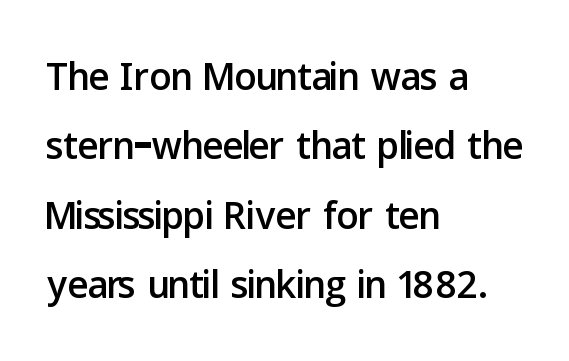
{"serif": "no", "italic": "no", "width": "normal", "stroke_contrast": "low", "x_height": "medium", "monospaced": "no", "underline": "no", "align": "left", "line_spacing": "normal", "line_spacing_ratio": 1.26, "letter_spacing": "normal", "letter_spacing_em": 0.0, "glyph_px": 55}
